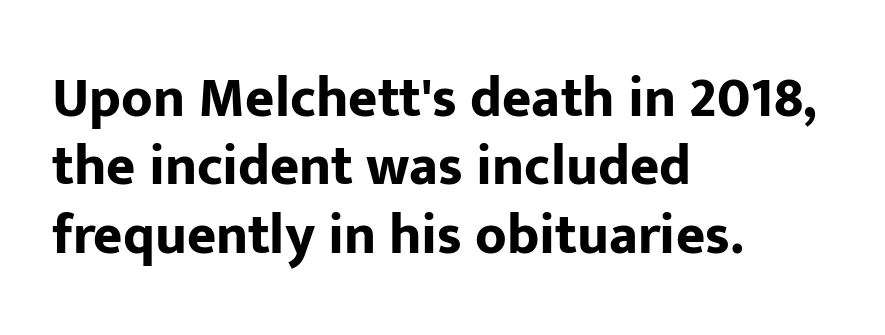
{"serif": "no", "italic": "no", "bold": "yes", "weight": "bold", "width": "normal", "stroke_contrast": "low", "x_height": "medium", "monospaced": "no", "underline": "no", "align": "left", "line_spacing_ratio": 1.22, "letter_spacing": "normal", "letter_spacing_em": 0.0, "glyph_px": 56}
